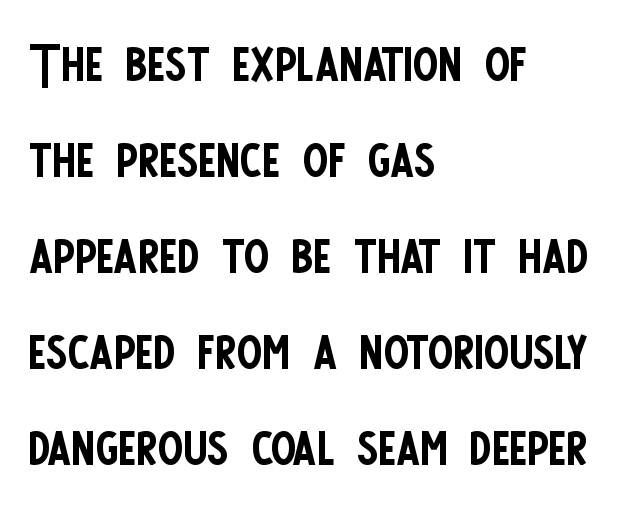
The image shows 75 px regular-weight, condensed sans-serif type, upright; set left-aligned, normal line spacing (1.28x), normal letter spacing, not underlined; low stroke contrast and a large x-height.
